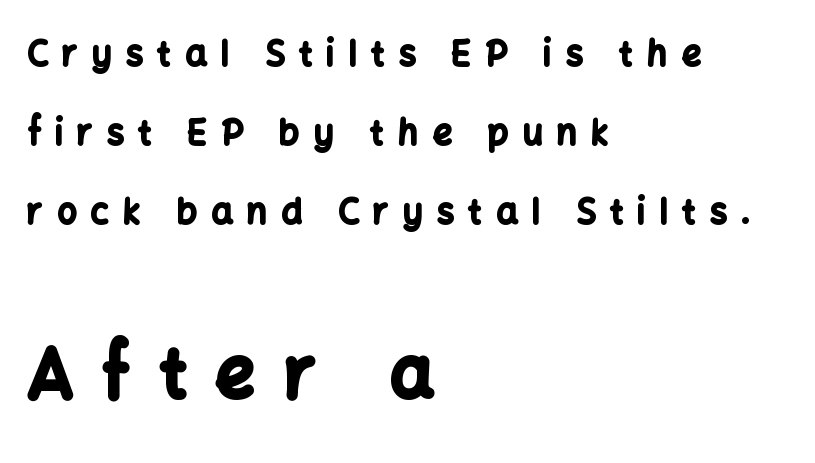
Short note: letters widely spaced. The sample has been set heavy, in full bold. Is there any slant? The stems are plumb. The string is rendered with underlining switched off.
